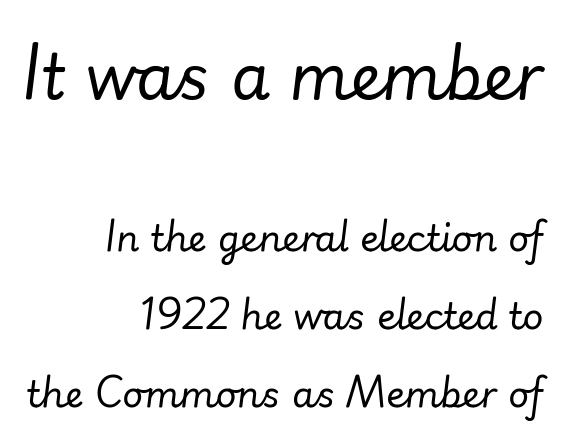
Whoever set this chose breathing room over compactness in the vertical rhythm. Posture: slanted. Think of a printed novel: that variable character pitch is what you see here. Glyph-to-glyph distance matches everyday printed text.
